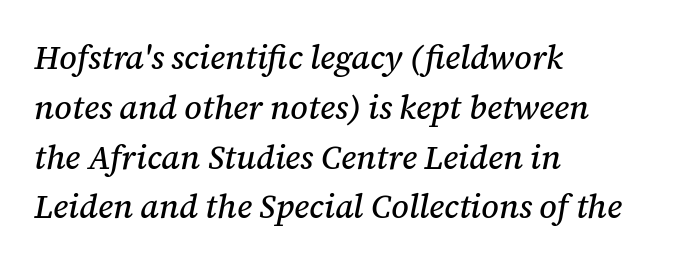
Q: Is the text italic (slanted)? A: Yes, it leans right by about 12 degrees.
Q: Is the typeface a serif or a sans-serif typeface? A: Serif.
Q: Is the text underlined? A: No.
Q: How is the paragraph aligned? A: Left-aligned.
Q: Is the spacing between letters normal or unusually wide? A: Normal.
Q: Is the spacing between lines tight, normal or loose? A: Normal.
Q: Width (condensed, normal, or wide)? A: Normal.
Q: Stroke contrast? A: Medium.
Q: x-height? A: Medium.
Q: Monospaced? A: No.
